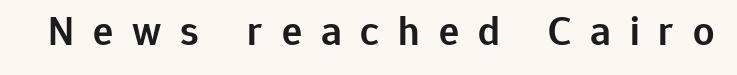
Q: Is the text bold? A: Semi-bold.
Q: Is the text italic (slanted)? A: No, it is upright.
Q: Is the typeface a serif or a sans-serif typeface? A: Sans-serif.
Q: Is the text underlined? A: No.
Q: Is the spacing between letters normal or unusually wide? A: Unusually wide.
Q: Width (condensed, normal, or wide)? A: Normal.
Q: Stroke contrast? A: Low.
Q: x-height? A: Medium.
Q: Monospaced? A: No.
